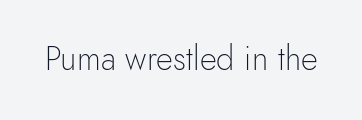
{"serif": "no", "italic": "no", "bold": "no", "weight": "light", "width": "normal", "x_height": "small", "monospaced": "no", "underline": "no", "letter_spacing": "normal", "letter_spacing_em": 0.0, "glyph_px": 33}
